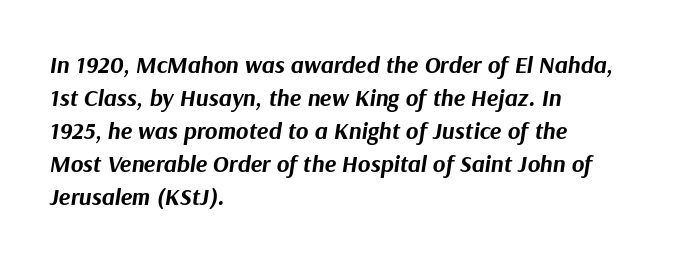
The image shows 24 px bold type, italic (leaning right); set left-aligned, normal line spacing (1.38x), normal letter spacing, not underlined.
